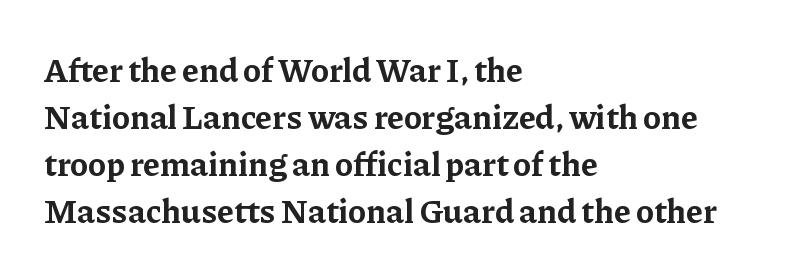
The image shows 34 px bold serif type, upright; set left-aligned, normal line spacing (1.38x), normal letter spacing, not underlined; low stroke contrast and a medium x-height.
